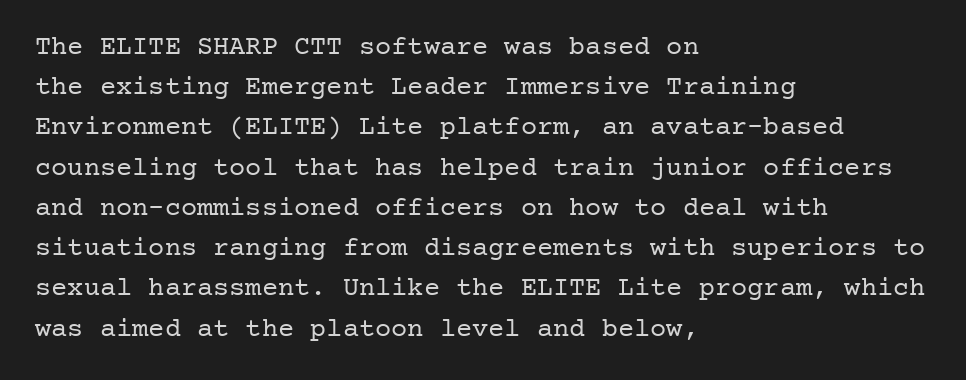
The paragraph shown leans on its left margin. Has an underline been added? It has not. The font's upright variant was chosen for this text. The cut favours lightness, reaching ordinary text weight at its darkest.
